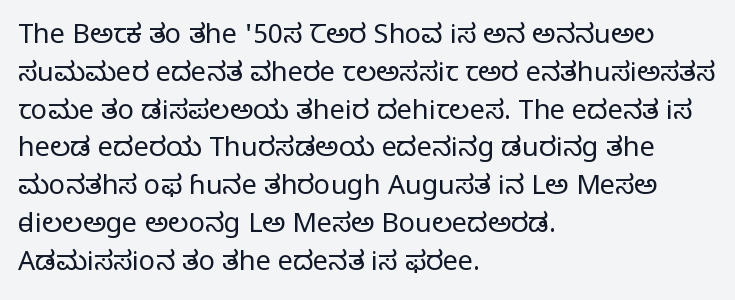
Q: Is the text bold? A: No.
Q: Is the text italic (slanted)? A: No, it is upright.
Q: Is the text underlined? A: No.
Q: How is the paragraph aligned? A: Left-aligned.
Q: Is the spacing between letters normal or unusually wide? A: Normal.
Q: Is the spacing between lines tight, normal or loose? A: Normal.
